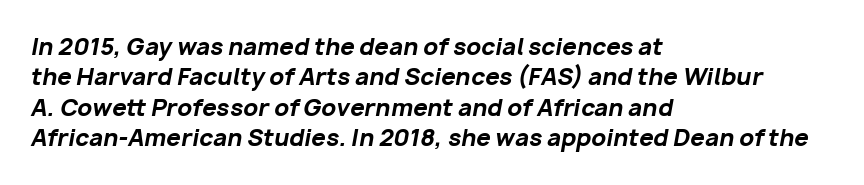
The image shows 23 px bold type, italic (leaning right); set left-aligned, normal line spacing (1.32x), normal letter spacing, not underlined.
